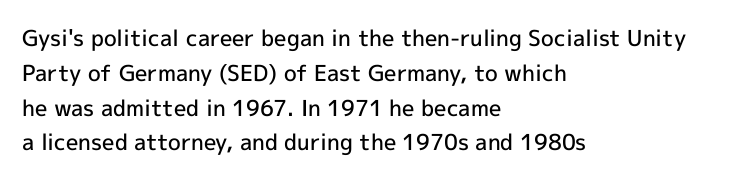
Firm but not heavy-handed strokes: this text is semibold. The specimen omits any rule beneath the text block's lines. Ordinary non-slanted type is in use. Each new line begins a customary step beneath the previous one. The line texture is even and compact thanks to regular tracking.
